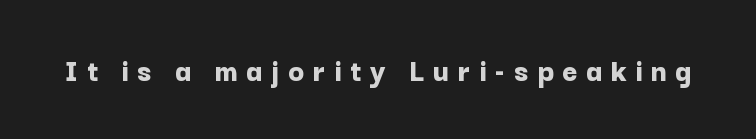
{"serif": "no", "italic": "no", "bold": "yes", "weight": "bold", "width": "normal", "stroke_contrast": "low", "x_height": "medium", "monospaced": "no", "underline": "no", "letter_spacing": "wide", "letter_spacing_em": 0.26, "glyph_px": 33}
